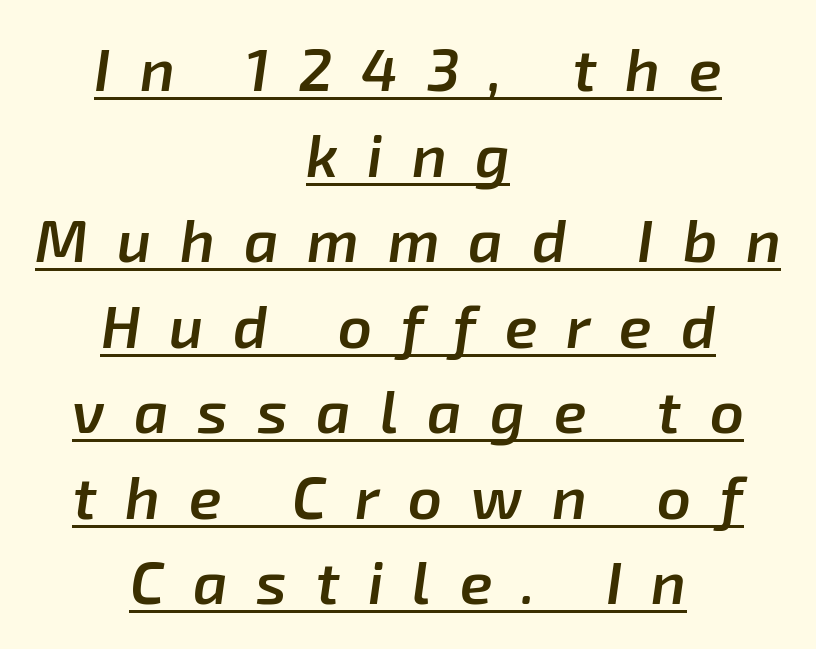
Q: Is the text bold? A: Semi-bold.
Q: Is the text italic (slanted)? A: Yes, it leans right by about 8 degrees.
Q: Is the text underlined? A: Yes.
Q: How is the paragraph aligned? A: Centered.
Q: Is the spacing between letters normal or unusually wide? A: Unusually wide.
Q: Is the spacing between lines tight, normal or loose? A: Normal.
Q: Width (condensed, normal, or wide)? A: Normal.
Q: Stroke contrast? A: Low.
Q: x-height? A: Medium.
Q: Monospaced? A: No.
